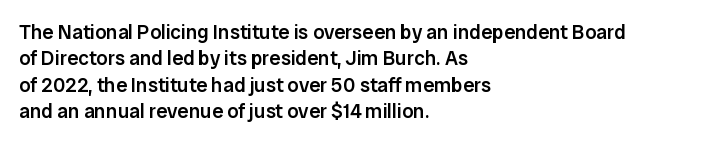
{"italic": "no", "bold": "semi", "underline": "no", "align": "left", "line_spacing": "normal", "line_spacing_ratio": 1.32, "letter_spacing": "normal", "letter_spacing_em": 0.0, "glyph_px": 20}
